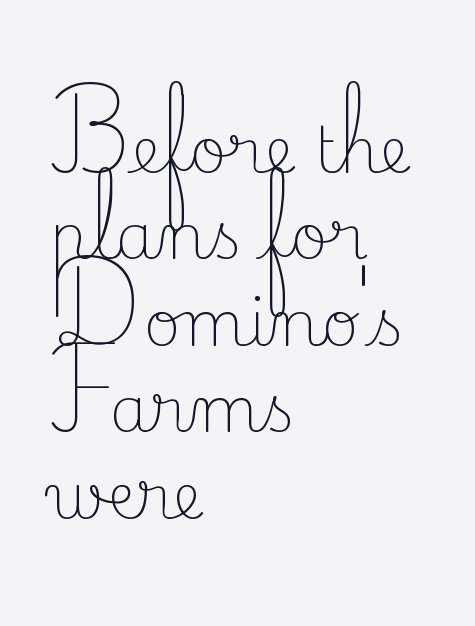
{"serif": "yes", "italic": "no", "bold": "no", "weight": "light", "width": "normal", "stroke_contrast": "low", "x_height": "small", "monospaced": "no", "underline": "no", "align": "left", "line_spacing": "normal", "line_spacing_ratio": 1.35, "letter_spacing": "normal", "letter_spacing_em": 0.0, "glyph_px": 64}
